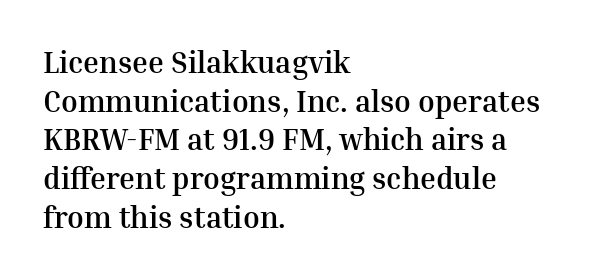
The type is set solid horizontally, with unmodified tracking. If you measured baseline to baseline, you'd find a middling distance. A roman cut, with each character standing at attention. Stroke terminals: seriffed. The ragged edge is on the right, which tells us the setting is flush left.
